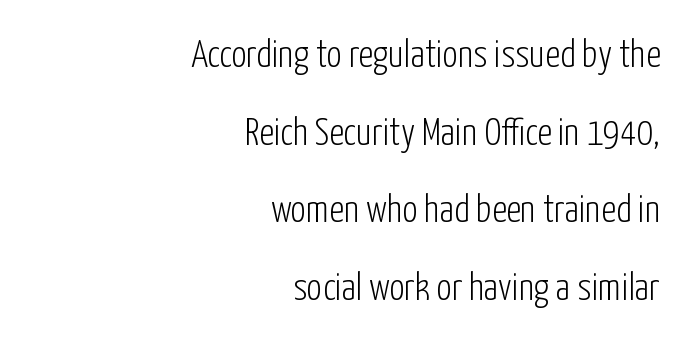
The image shows 38 px light, condensed sans-serif type, upright; set right-aligned, loose line spacing (2.04x), normal letter spacing, not underlined; low stroke contrast and a medium x-height.
